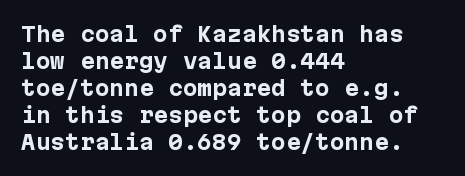
The image shows 21 px bold type, upright; set left-aligned, normal line spacing (1.28x), normal letter spacing, not underlined.
